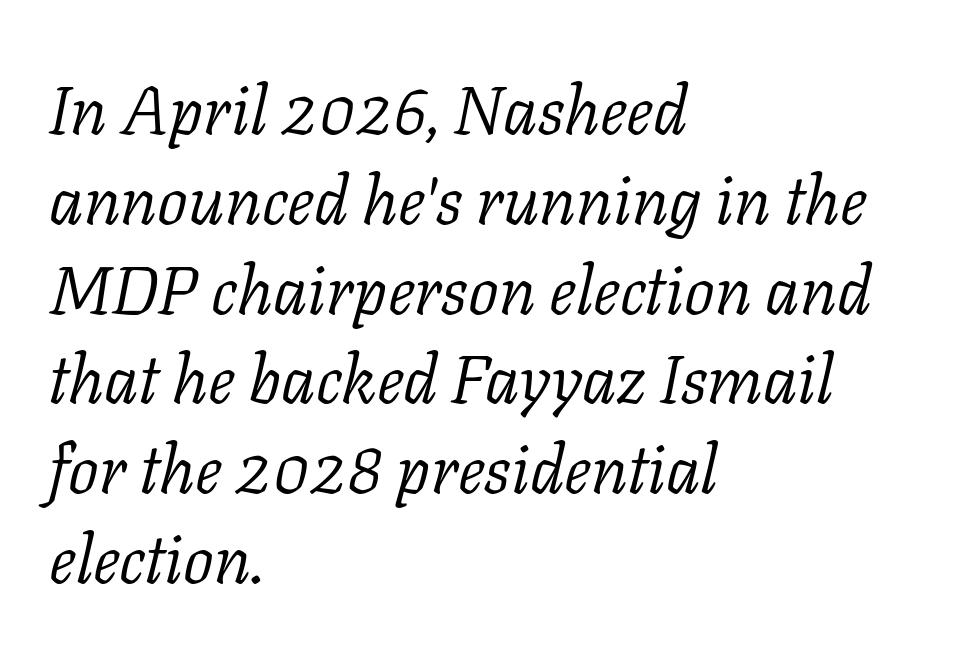
The image shows 68 px light serif type, italic (leaning right); set left-aligned, normal line spacing (1.32x), normal letter spacing, not underlined; low stroke contrast and a medium x-height.
